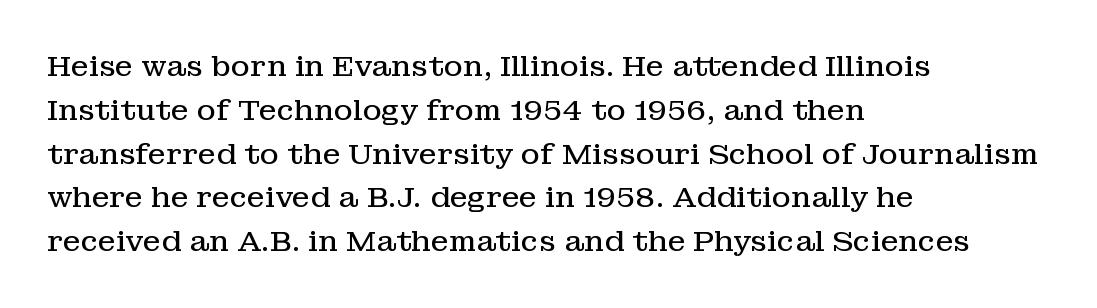
The image shows 29 px regular-weight serif type, upright; set left-aligned, normal line spacing (1.51x), normal letter spacing, not underlined; low stroke contrast and a medium x-height.
